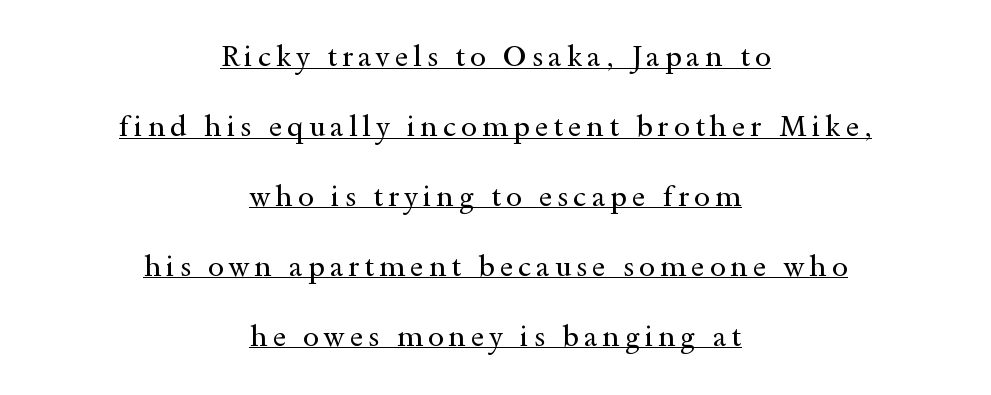
The image shows 29 px regular-weight, wide serif type, upright; set centered, loose line spacing (2.41x), underlined; a small x-height.
